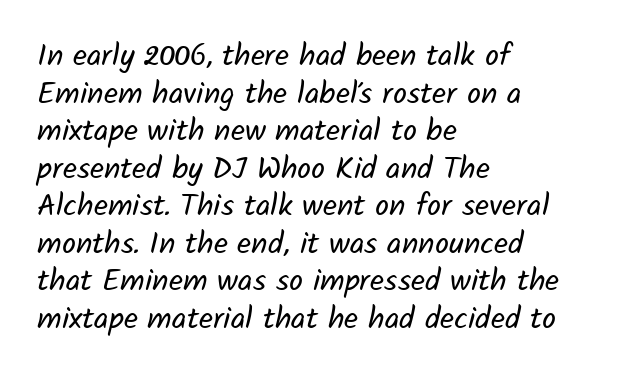
Q: Is the text bold? A: No.
Q: Is the typeface a serif or a sans-serif typeface? A: Sans-serif.
Q: Is the text underlined? A: No.
Q: How is the paragraph aligned? A: Left-aligned.
Q: Is the spacing between letters normal or unusually wide? A: Normal.
Q: Width (condensed, normal, or wide)? A: Normal.
Q: Stroke contrast? A: Low.
Q: x-height? A: Medium.
Q: Monospaced? A: No.
